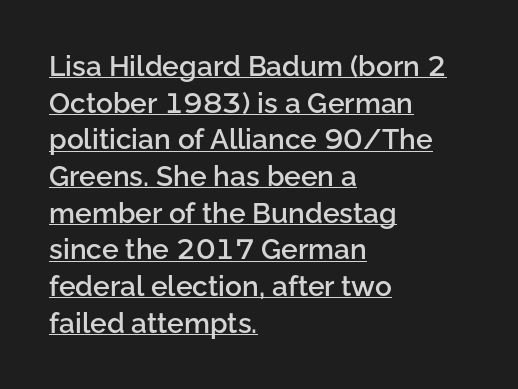
Q: Is the text bold? A: Semi-bold.
Q: Is the text italic (slanted)? A: No, it is upright.
Q: Is the typeface a serif or a sans-serif typeface? A: Sans-serif.
Q: Is the text underlined? A: Yes.
Q: How is the paragraph aligned? A: Left-aligned.
Q: Is the spacing between letters normal or unusually wide? A: Normal.
Q: Is the spacing between lines tight, normal or loose? A: Normal.
Q: Width (condensed, normal, or wide)? A: Normal.
Q: Stroke contrast? A: Low.
Q: x-height? A: Medium.
Q: Monospaced? A: No.
